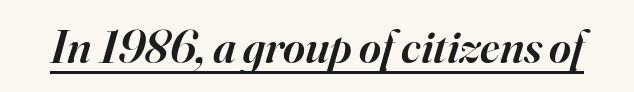
How are the letters spaced? Ordinarily, with no added tracking. The glyphs look as if they've been sheared to an angle. Does a line run under the words? Yes, clearly. Are there feet on the stems? There are — it's a serif.
